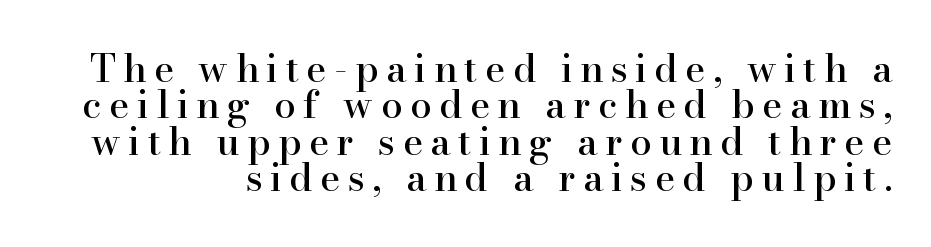
Q: Is the text italic (slanted)? A: No, it is upright.
Q: Is the typeface a serif or a sans-serif typeface? A: Serif.
Q: Is the text underlined? A: No.
Q: How is the paragraph aligned? A: Right-aligned.
Q: Is the spacing between letters normal or unusually wide? A: Unusually wide.
Q: Is the spacing between lines tight, normal or loose? A: Tight.
Q: Width (condensed, normal, or wide)? A: Normal.
Q: Stroke contrast? A: High.
Q: x-height? A: Small.
Q: Monospaced? A: No.
